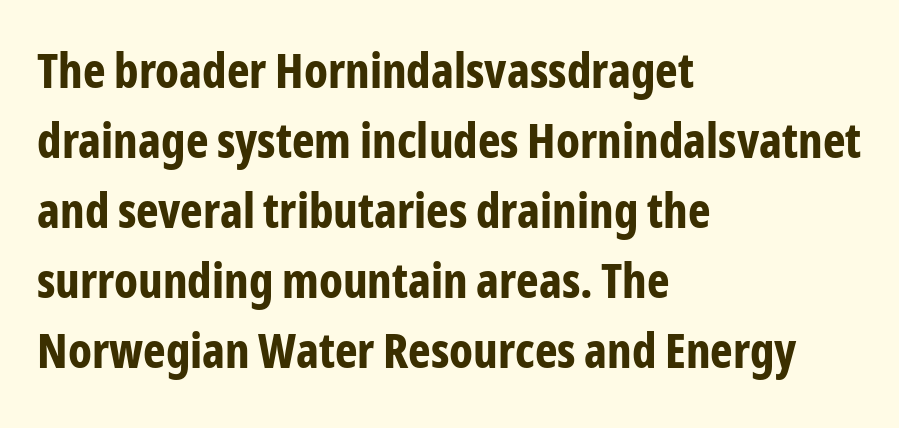
The image shows 48 px bold, condensed sans-serif type, upright; set left-aligned, normal line spacing (1.46x), normal letter spacing, not underlined; low stroke contrast and a medium x-height.
